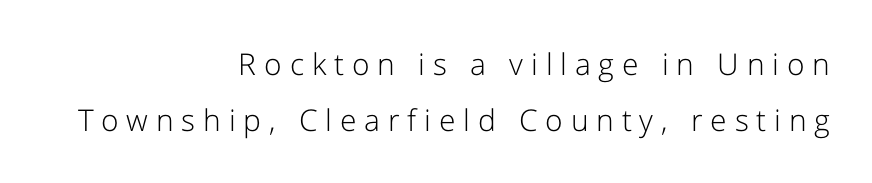
{"serif": "no", "italic": "no", "bold": "no", "weight": "light", "width": "normal", "stroke_contrast": "low", "x_height": "medium", "monospaced": "no", "underline": "no", "align": "right", "line_spacing_ratio": 1.87, "letter_spacing": "wide", "letter_spacing_em": 0.26, "glyph_px": 30}
